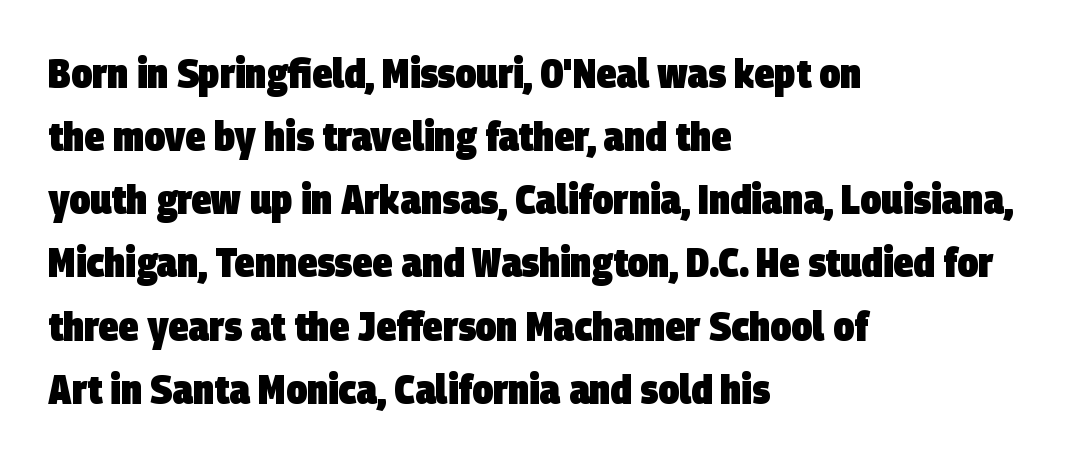
The image shows 41 px heavy, condensed sans-serif type; set left-aligned, normal line spacing (1.54x), normal letter spacing, not underlined; low stroke contrast and a large x-height.
